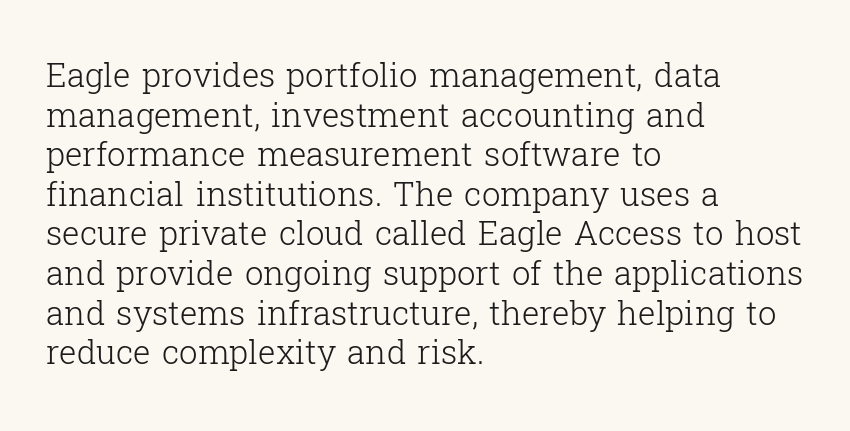
Q: Is the text bold? A: No.
Q: Is the text italic (slanted)? A: No, it is upright.
Q: Is the typeface a serif or a sans-serif typeface? A: Serif.
Q: Is the text underlined? A: No.
Q: How is the paragraph aligned? A: Left-aligned.
Q: Is the spacing between letters normal or unusually wide? A: Normal.
Q: Width (condensed, normal, or wide)? A: Normal.
Q: Stroke contrast? A: Low.
Q: x-height? A: Medium.
Q: Monospaced? A: No.
